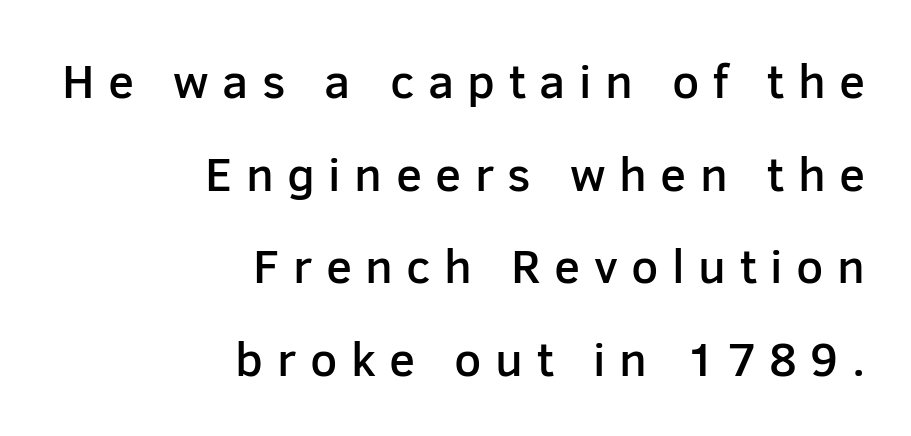
A great deal of white space separates one row of letters from the next. Vertical strokes here are truly vertical. This sample has the flowing, uneven cadence of proportional lettering. One-word summary of the alignment: right.
